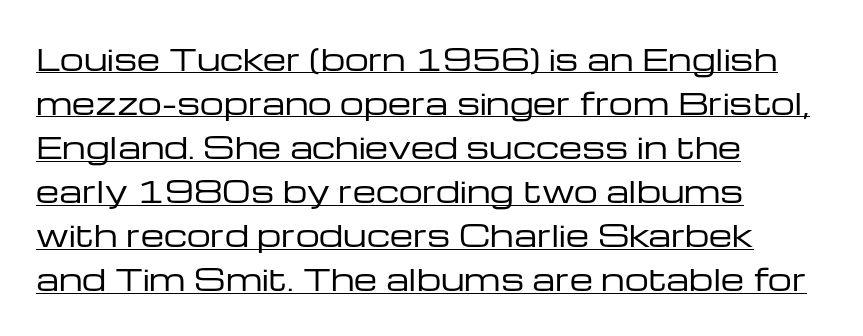
Q: Is the text bold? A: No.
Q: Is the text italic (slanted)? A: No, it is upright.
Q: Is the typeface a serif or a sans-serif typeface? A: Sans-serif.
Q: Is the text underlined? A: Yes.
Q: How is the paragraph aligned? A: Left-aligned.
Q: Is the spacing between letters normal or unusually wide? A: Normal.
Q: Is the spacing between lines tight, normal or loose? A: Normal.
Q: Width (condensed, normal, or wide)? A: Wide.
Q: Stroke contrast? A: Low.
Q: x-height? A: Medium.
Q: Monospaced? A: No.
